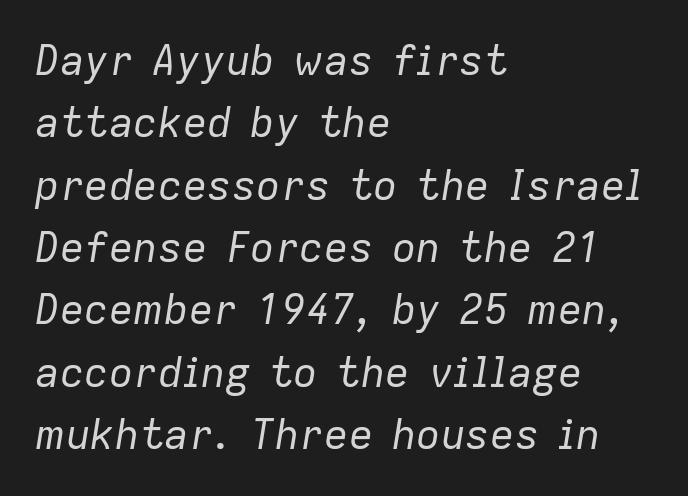
The image shows 41 px regular-weight type, italic (leaning right); set left-aligned, normal line spacing (1.52x), normal letter spacing, not underlined; low stroke contrast and a medium x-height.
